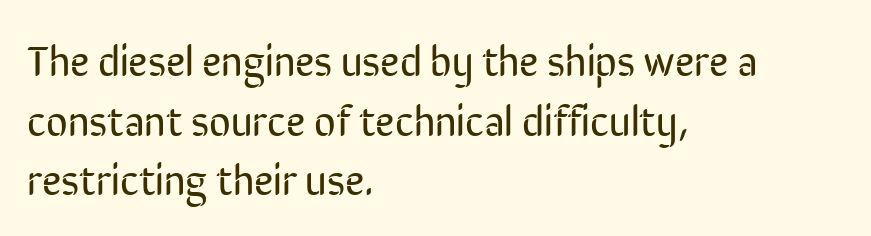
{"serif": "no", "italic": "no", "bold": "no", "weight": "regular", "width": "condensed", "stroke_contrast": "low", "x_height": "medium", "monospaced": "no", "underline": "no", "align": "left", "line_spacing": "normal", "line_spacing_ratio": 1.42, "letter_spacing": "normal", "letter_spacing_em": 0.0, "glyph_px": 42}
